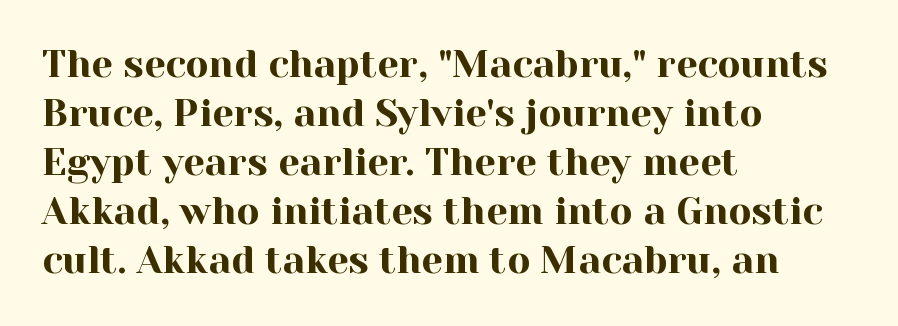
Yep, those are serifs on the letters. Caption: standard tracking, unaltered. The text block is weighted toward the left margin, trailing off unevenly rightward. Each letter keeps its own natural width here, so spacing adapts to shape. Honestly, there is no underline to notice here at all. It's the straight-up-and-down kind of type.
